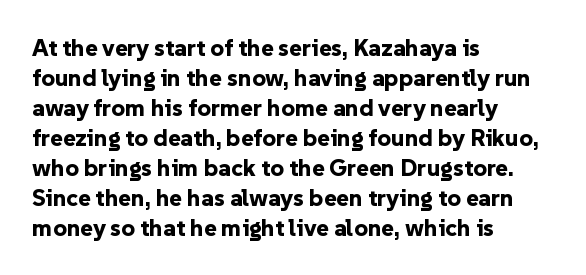
Q: Is the text bold? A: Yes.
Q: Is the text italic (slanted)? A: No, it is upright.
Q: Is the text underlined? A: No.
Q: How is the paragraph aligned? A: Left-aligned.
Q: Is the spacing between letters normal or unusually wide? A: Normal.
Q: Is the spacing between lines tight, normal or loose? A: Normal.
